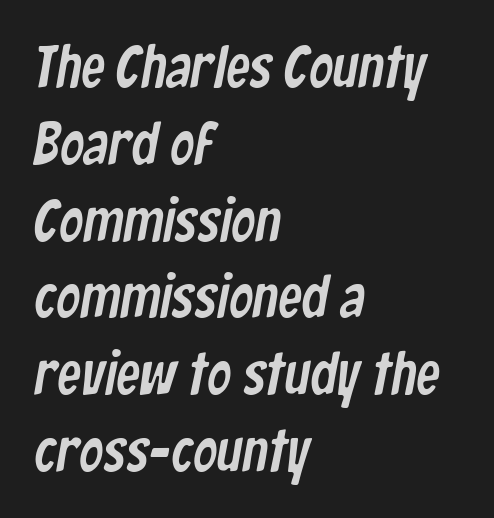
The paragraph has a hard left edge and a soft right edge. Beneath every word, the page is bare. The lines sit at an ordinary, default distance from one another. This sample has the flowing, uneven cadence of proportional lettering. The horizontal fit of the characters is conventional and even. Regarding serifs, this sample does without them.
